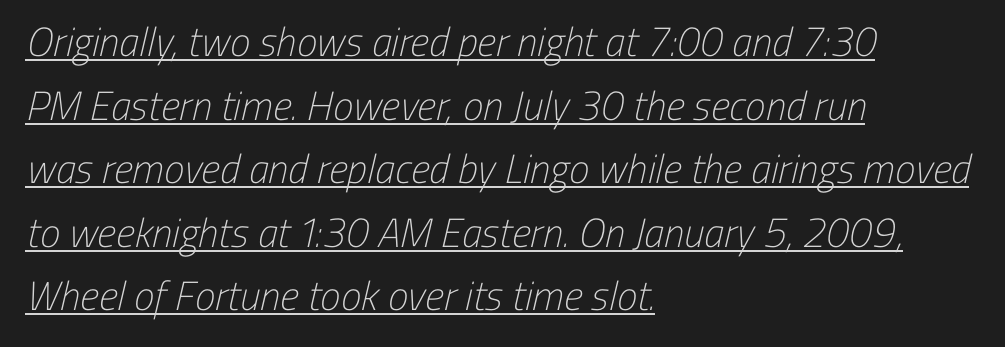
The lettering is marked with a stroke running underneath it. Caption: face not bold, strokes unweighted. Looks like regular typesetting: each glyph gets only the width it needs. The horizontal fit of the characters is conventional and even.
